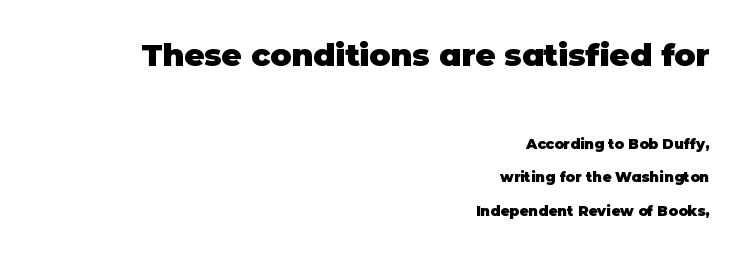
If you drew a ruler down the right edge, every line would touch it. This sample uses an upright cut, with every glyph sitting square on the baseline. Varying glyph widths throughout — classic text-font behaviour. Check the space under the baseline: it is left empty. A typesetter would call this zero additional tracking. What's the leading like? Stretched, with rows far apart.
